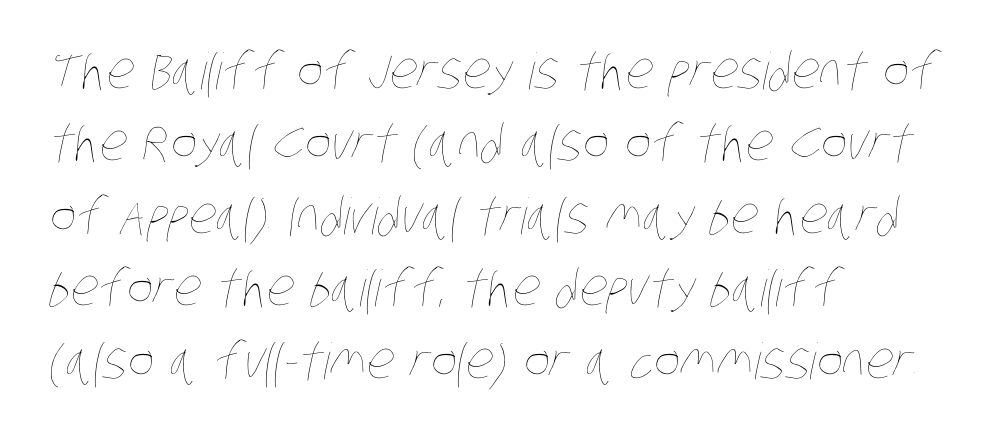
Q: Is the text bold? A: No.
Q: Is the text underlined? A: No.
Q: How is the paragraph aligned? A: Left-aligned.
Q: Is the spacing between letters normal or unusually wide? A: Normal.
Q: Is the spacing between lines tight, normal or loose? A: Normal.
Q: Width (condensed, normal, or wide)? A: Condensed.
Q: Stroke contrast? A: Low.
Q: x-height? A: Large.
Q: Monospaced? A: No.
